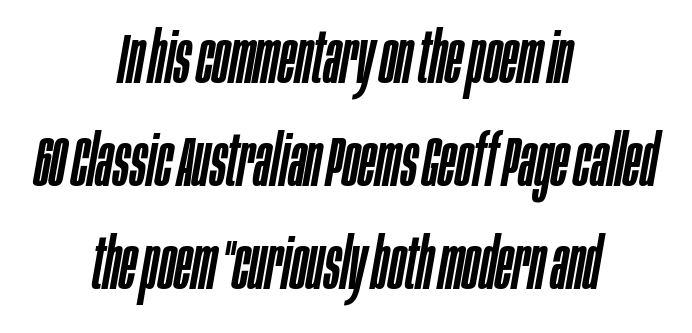
The image shows 70 px condensed type, italic (leaning right); set centered, normal line spacing (1.47x), normal letter spacing, not underlined; low stroke contrast and a large x-height.
